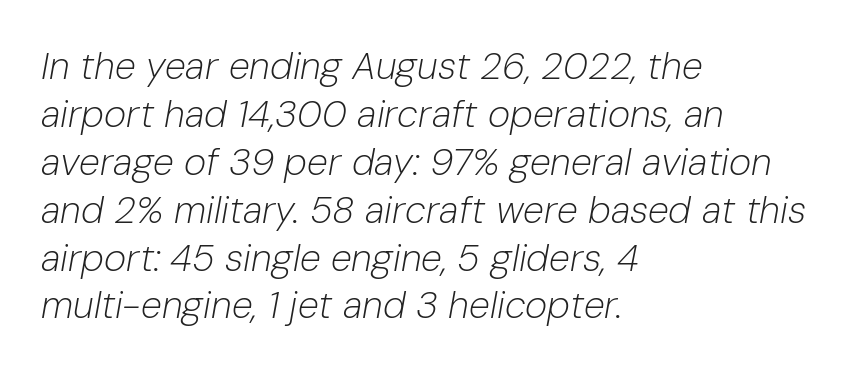
Only glyphs here, with clear space below each row. Varying glyph widths throughout — classic text-font behaviour. Is the block centered? No — it sits flush against the left margin. Between one letter and the next there's only the usual sliver of space. Characters are canted at an angle relative to the baseline's perpendicular. Interline gaps are of average width in this sample.
